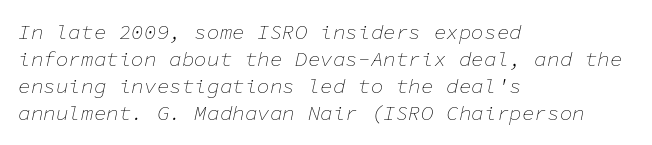
{"italic": "yes", "lean": "right", "slant_degrees": 11, "bold": "no", "underline": "no", "align": "left", "line_spacing": "normal", "line_spacing_ratio": 1.29, "letter_spacing": "normal", "letter_spacing_em": 0.0, "glyph_px": 21}
